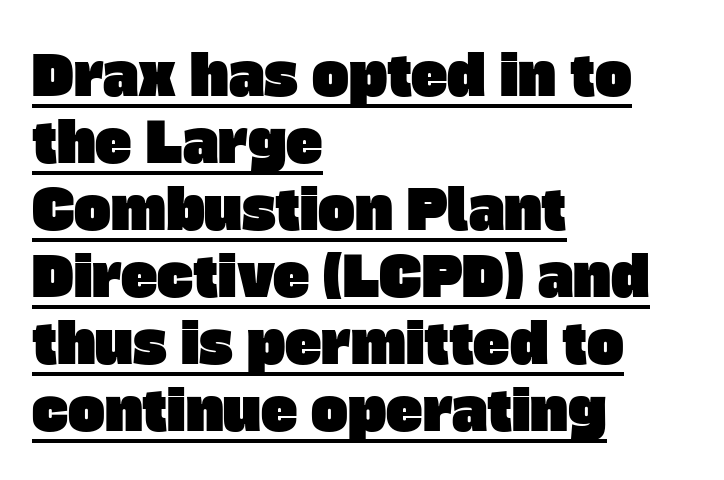
Looks like regular typesetting: each glyph gets only the width it needs. Caption: multi-line text, flush left, ragged right. These characters rest on top of a visible drawn line. Serif or sans? Sans — the stroke terminals are bare.
